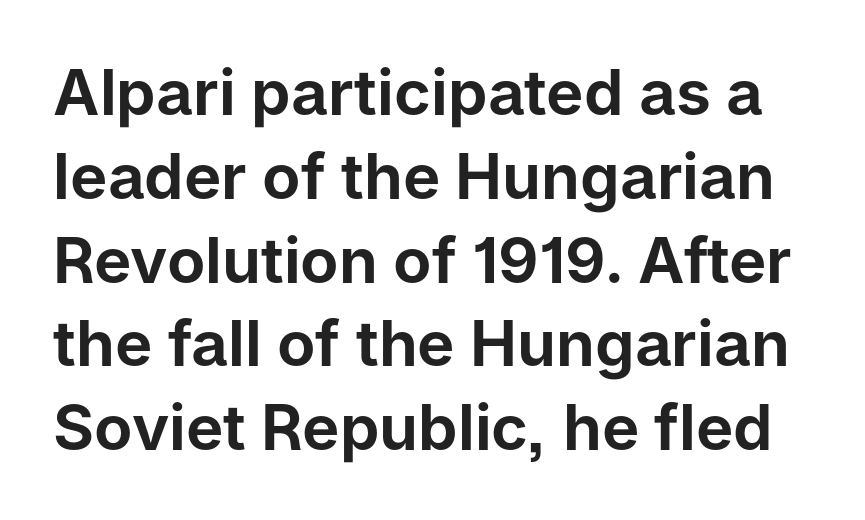
The image shows 63 px sans-serif type, upright; set normal line spacing (1.33x), normal letter spacing, not underlined; low stroke contrast and a medium x-height.
